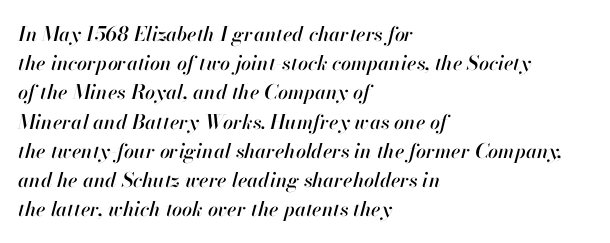
The passage is arranged the way most books set body copy — flush left. The baseline area is clear. Look at the tracking — it's just the regular setting, nothing added. Rows of type keep a routine distance in the vertical direction. Does the lettering tilt? It does — this is italic.
